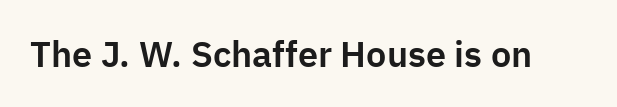
Q: Is the text italic (slanted)? A: No, it is upright.
Q: Is the typeface a serif or a sans-serif typeface? A: Sans-serif.
Q: Is the text underlined? A: No.
Q: Is the spacing between letters normal or unusually wide? A: Normal.
Q: Width (condensed, normal, or wide)? A: Normal.
Q: Stroke contrast? A: Low.
Q: x-height? A: Medium.
Q: Monospaced? A: No.
